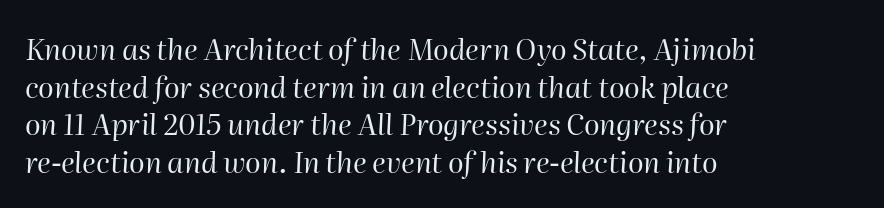
Q: Is the text bold? A: No.
Q: Is the text italic (slanted)? A: Yes, it leans right by about 2 degrees.
Q: Is the text underlined? A: No.
Q: How is the paragraph aligned? A: Left-aligned.
Q: Is the spacing between letters normal or unusually wide? A: Normal.
Q: Is the spacing between lines tight, normal or loose? A: Normal.
Q: Width (condensed, normal, or wide)? A: Normal.
Q: Stroke contrast? A: High.
Q: x-height? A: Medium.
Q: Monospaced? A: No.
